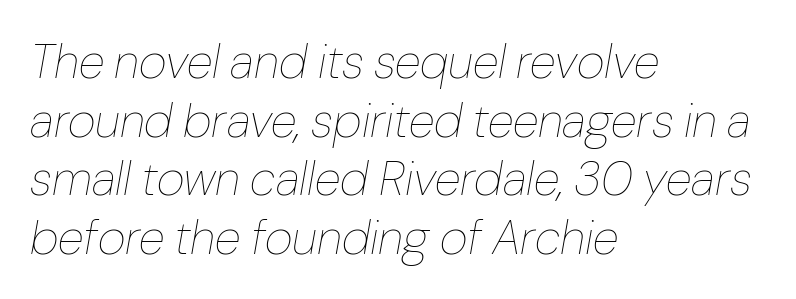
Note the varied advance widths — an 'i' is clearly narrower than an 'm'. Alignment: flush left. A quiet, ordinary-to-light weight characterises the typeface. The text carries the slant typical of an italic or oblique font.
